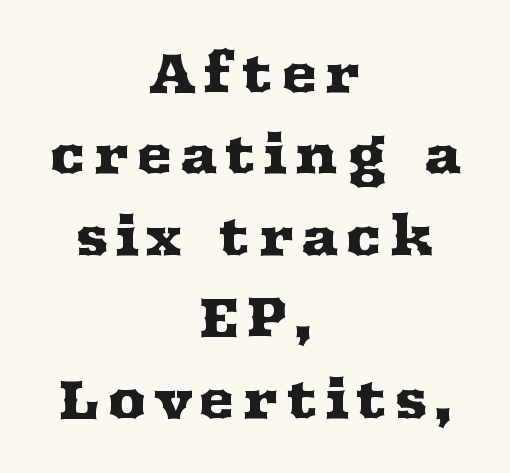
{"serif": "yes", "italic": "no", "width": "wide", "stroke_contrast": "medium", "x_height": "medium", "monospaced": "no", "underline": "no", "align": "center", "line_spacing": "normal", "line_spacing_ratio": 1.48, "glyph_px": 55}
